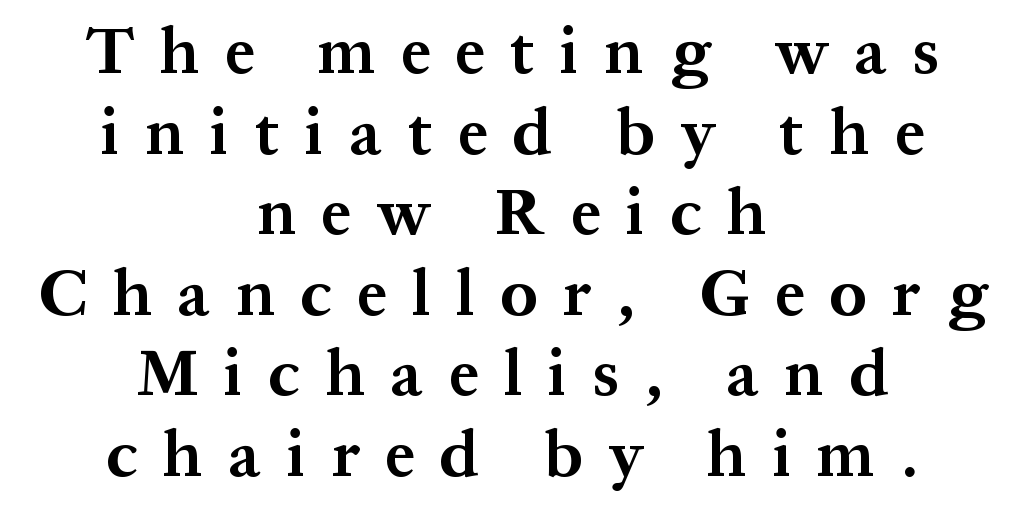
The characters display serif detailing at their extremities. A roman cut, with each character standing at attention. This is heavy type, rendered in bold. Character widths vary here, with narrow letters taking less room than wide ones. The paragraph has two soft edges and a firm central axis.
